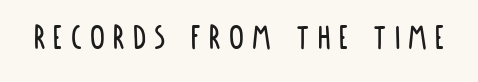
The font's upright variant was chosen for this text. Substantial extra tracking has been applied to these lines. Varying glyph widths throughout — classic text-font behaviour. You can tell from the bare stems that sans-serif type was used.
